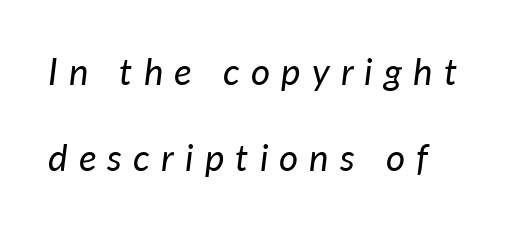
Compared with typical body copy, the letter spacing here is much looser. Casual observation: everything's shoved over to the left. The rendering applies a slant to the glyphs. The passage shown is not underscored anywhere. On a weight scale, this lands at 450 or below.
